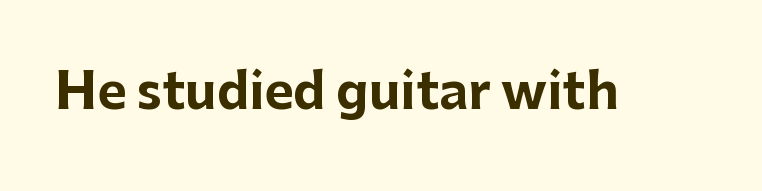
I'd call this a sans setting — the letters go barefoot. Does extra space separate the letters? No, they use regular spacing. Each letter keeps its own natural width here, so spacing adapts to shape. Beneath every word, the page is bare. These lines carry a lot of weight — the face is fully bold. Do the letters lean? They stand straight.
